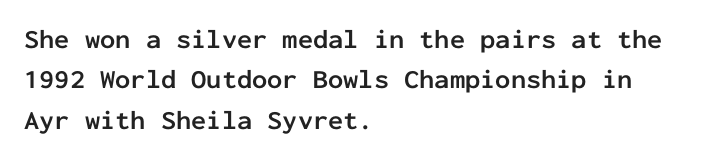
Look at the tracking — it's just the regular setting, nothing added. A classic flush-left, rag-right setting is used for this passage. Lines of text with bare space underneath. The font's upright variant was chosen for this text.
